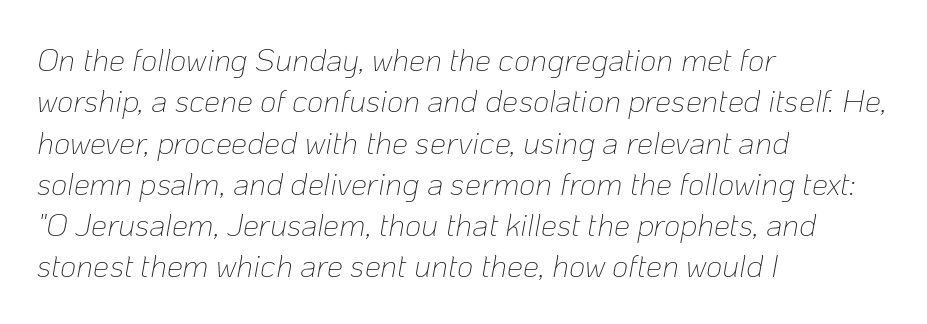
The image shows 32 px thin type, italic (leaning right); set left-aligned, normal line spacing (1.29x), normal letter spacing, not underlined; low stroke contrast and a medium x-height.
